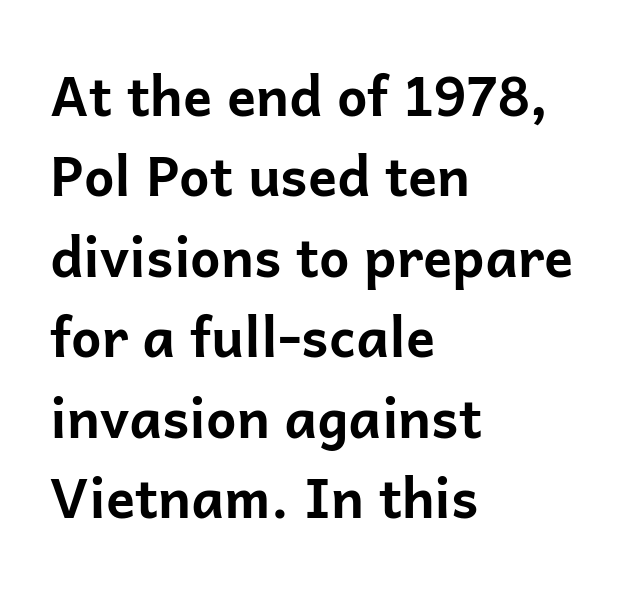
{"serif": "no", "italic": "no", "bold": "yes", "weight": "bold", "width": "normal", "stroke_contrast": "low", "x_height": "medium", "monospaced": "no", "underline": "no", "align": "left", "line_spacing": "normal", "line_spacing_ratio": 1.49, "letter_spacing": "normal", "letter_spacing_em": 0.0, "glyph_px": 54}
